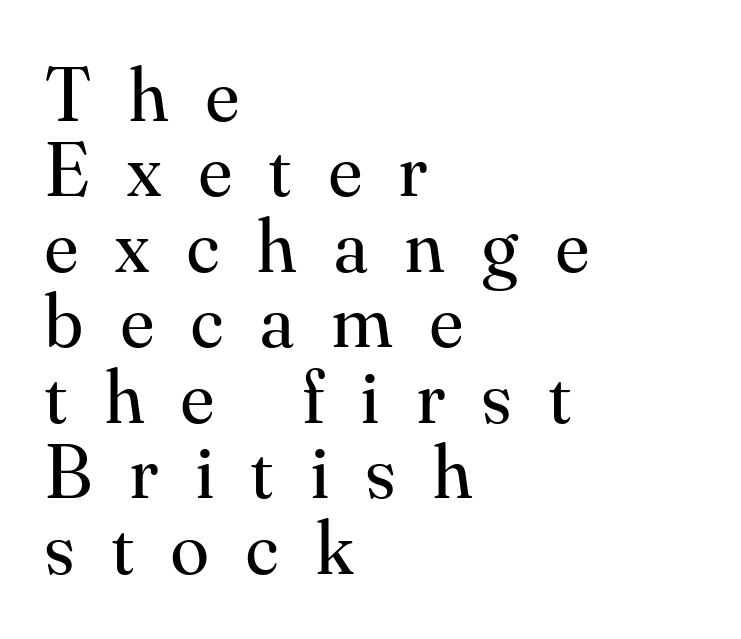
The image shows 77 px regular-weight serif type, upright; set left-aligned, tight line spacing (0.98x), unusually wide letter spacing (+0.49 em), not underlined; medium stroke contrast and a small x-height.
